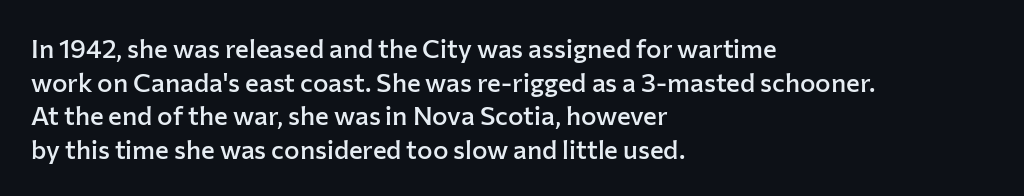
The image shows 26 px text type, upright; set left-aligned, normal line spacing (1.29x), normal letter spacing, not underlined.
